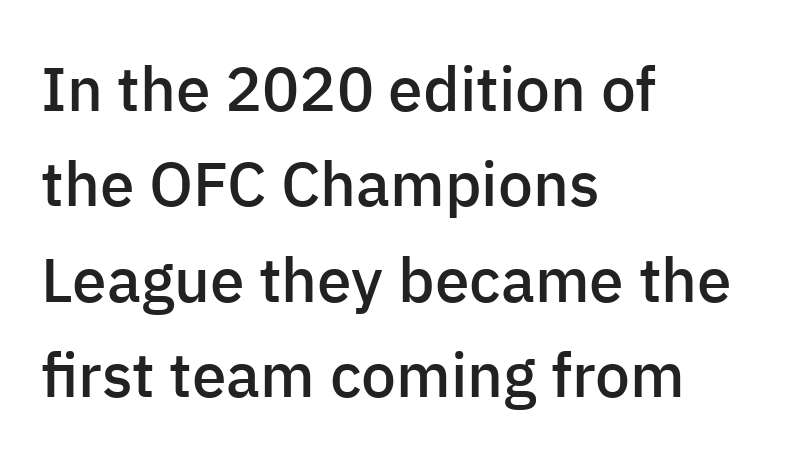
Q: Is the text bold? A: Semi-bold.
Q: Is the text italic (slanted)? A: No, it is upright.
Q: Is the typeface a serif or a sans-serif typeface? A: Sans-serif.
Q: Is the text underlined? A: No.
Q: How is the paragraph aligned? A: Left-aligned.
Q: Is the spacing between letters normal or unusually wide? A: Normal.
Q: Is the spacing between lines tight, normal or loose? A: Normal.
Q: Width (condensed, normal, or wide)? A: Normal.
Q: Stroke contrast? A: Low.
Q: x-height? A: Medium.
Q: Monospaced? A: No.
